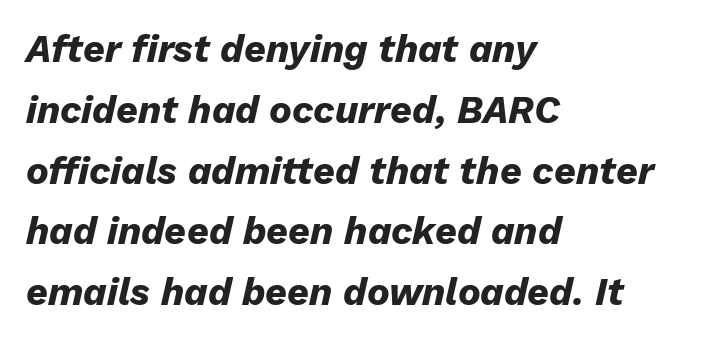
Q: Is the text bold? A: Yes.
Q: Is the text italic (slanted)? A: Yes, it leans right by about 13 degrees.
Q: Is the text underlined? A: No.
Q: How is the paragraph aligned? A: Left-aligned.
Q: Is the spacing between letters normal or unusually wide? A: Normal.
Q: Is the spacing between lines tight, normal or loose? A: Normal.
Q: Width (condensed, normal, or wide)? A: Normal.
Q: Stroke contrast? A: Low.
Q: x-height? A: Medium.
Q: Monospaced? A: No.
